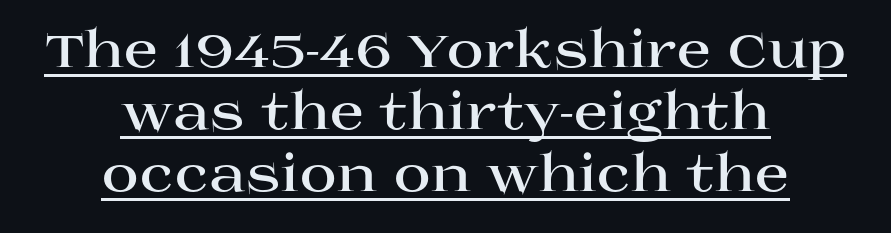
Q: Is the text bold? A: Yes.
Q: Is the text italic (slanted)? A: No, it is upright.
Q: Is the typeface a serif or a sans-serif typeface? A: Serif.
Q: Is the text underlined? A: Yes.
Q: How is the paragraph aligned? A: Centered.
Q: Is the spacing between letters normal or unusually wide? A: Normal.
Q: Width (condensed, normal, or wide)? A: Wide.
Q: Stroke contrast? A: High.
Q: x-height? A: Large.
Q: Monospaced? A: No.
